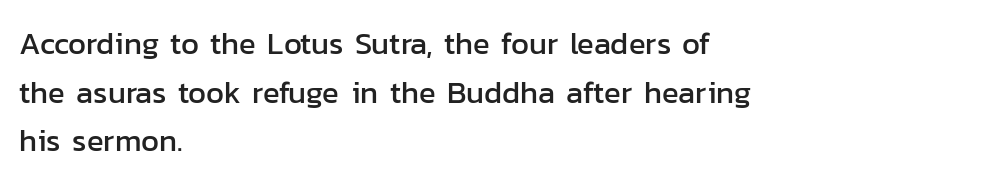
{"serif": "no", "italic": "no", "width": "normal", "stroke_contrast": "low", "x_height": "medium", "monospaced": "no", "underline": "no", "align": "left", "line_spacing": "normal", "line_spacing_ratio": 1.57, "letter_spacing": "normal", "letter_spacing_em": 0.0, "glyph_px": 31}
